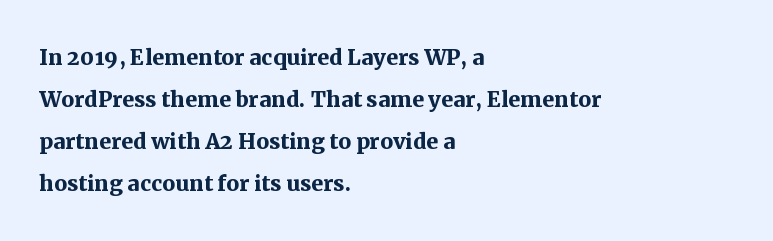
{"serif": "yes", "italic": "no", "bold": "yes", "weight": "semibold", "width": "normal", "stroke_contrast": "medium", "x_height": "medium", "monospaced": "no", "underline": "no", "align": "left", "line_spacing": "normal", "line_spacing_ratio": 1.45, "letter_spacing": "normal", "letter_spacing_em": 0.0, "glyph_px": 29}
